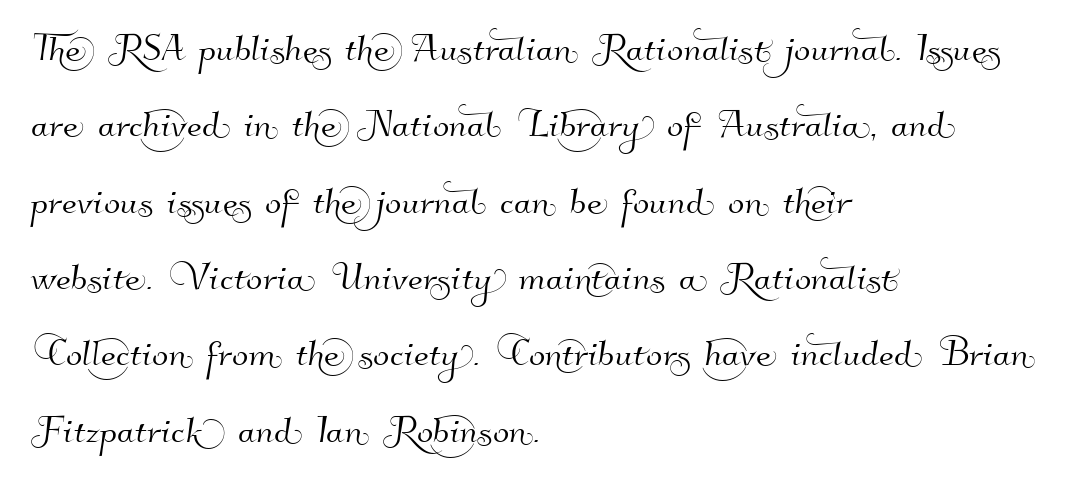
Every row of glyphs begins at an identical x-position on the left. No feet cap the strokes, marking this as sans-serif type. Each word holds together tightly as a unit, with standard inter-letter gaps. The string is rendered with underlining switched off. Varying glyph widths throughout — classic text-font behaviour. Leading matches the norm, producing a regular column.
